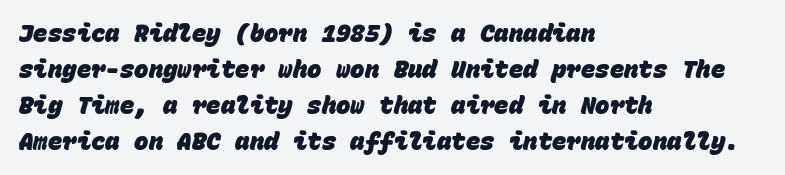
Q: Is the text bold? A: Yes.
Q: Is the text underlined? A: No.
Q: How is the paragraph aligned? A: Left-aligned.
Q: Is the spacing between letters normal or unusually wide? A: Normal.
Q: Is the spacing between lines tight, normal or loose? A: Normal.
